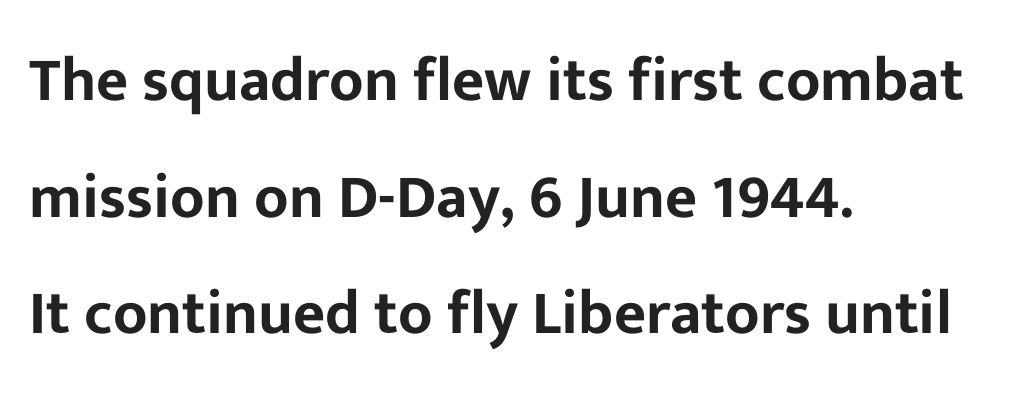
Q: Is the text italic (slanted)? A: No, it is upright.
Q: Is the typeface a serif or a sans-serif typeface? A: Sans-serif.
Q: Is the text underlined? A: No.
Q: How is the paragraph aligned? A: Left-aligned.
Q: Is the spacing between letters normal or unusually wide? A: Normal.
Q: Width (condensed, normal, or wide)? A: Normal.
Q: Stroke contrast? A: Low.
Q: x-height? A: Medium.
Q: Monospaced? A: No.
